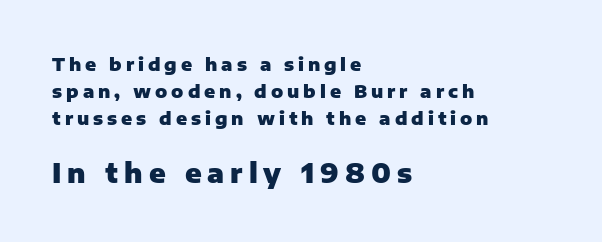
Q: Is the text bold? A: Yes.
Q: Is the text italic (slanted)? A: No, it is upright.
Q: Is the text underlined? A: No.
Q: How is the paragraph aligned? A: Left-aligned.
Q: Is the spacing between letters normal or unusually wide? A: Unusually wide.
Q: Is the spacing between lines tight, normal or loose? A: Normal.
Q: Which block of text is set in a larger size, the first (top) or the second (bottom)? A: The second (bottom) one.
